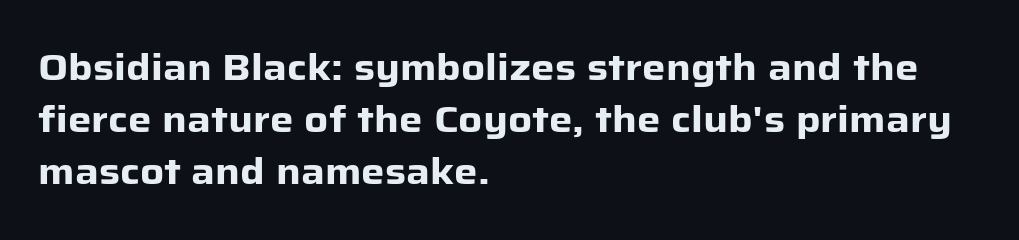
Q: Is the text bold? A: Yes.
Q: Is the text italic (slanted)? A: No, it is upright.
Q: Is the typeface a serif or a sans-serif typeface? A: Sans-serif.
Q: Is the text underlined? A: No.
Q: How is the paragraph aligned? A: Left-aligned.
Q: Is the spacing between letters normal or unusually wide? A: Normal.
Q: Is the spacing between lines tight, normal or loose? A: Normal.
Q: Width (condensed, normal, or wide)? A: Normal.
Q: Stroke contrast? A: Low.
Q: x-height? A: Medium.
Q: Monospaced? A: No.
